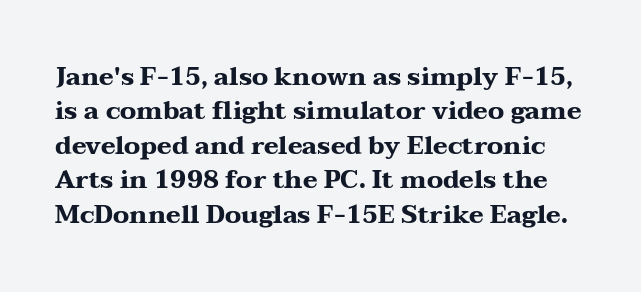
Plain, unruled lines of type. The tracking reads as untouched default to a designer's eye. Strong, thick strokes mark this as bold type. Posture: vertical. Does the leading feel generous? No, just average.
